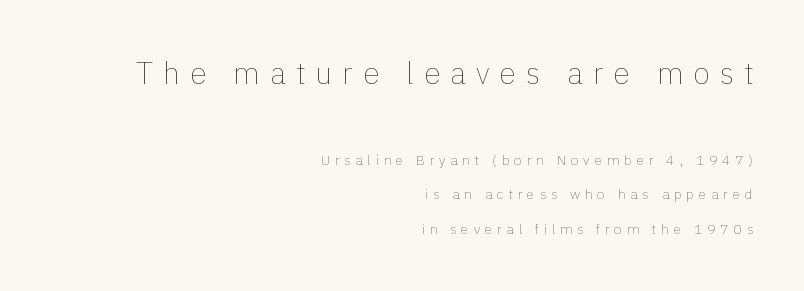
The image shows 30 px thin type, upright; set right-aligned, loose line spacing (2.46x), unusually wide letter spacing (+0.34 em), not underlined; the first (top) block is 2.14x larger; low stroke contrast and a medium x-height.
